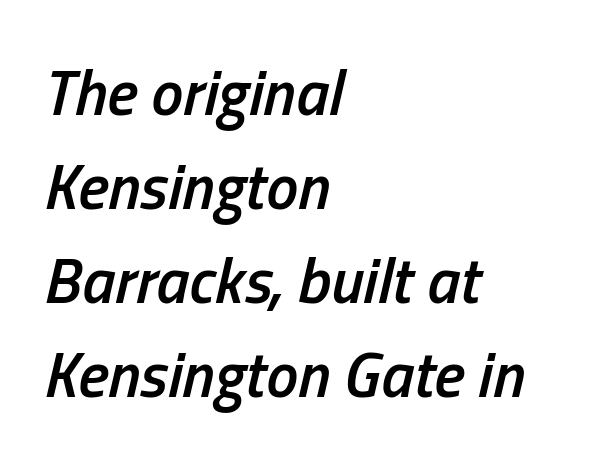
Q: Is the text bold? A: Semi-bold.
Q: Is the text italic (slanted)? A: Yes, it leans right by about 13 degrees.
Q: Is the text underlined? A: No.
Q: How is the paragraph aligned? A: Left-aligned.
Q: Is the spacing between letters normal or unusually wide? A: Normal.
Q: Is the spacing between lines tight, normal or loose? A: Normal.
Q: Width (condensed, normal, or wide)? A: Condensed.
Q: Stroke contrast? A: Low.
Q: x-height? A: Medium.
Q: Monospaced? A: No.
